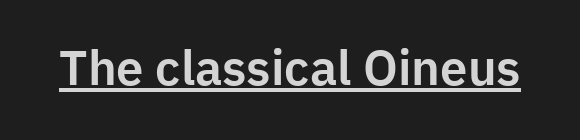
Q: Is the text italic (slanted)? A: No, it is upright.
Q: Is the typeface a serif or a sans-serif typeface? A: Sans-serif.
Q: Is the text underlined? A: Yes.
Q: Is the spacing between letters normal or unusually wide? A: Normal.
Q: Width (condensed, normal, or wide)? A: Normal.
Q: Stroke contrast? A: Low.
Q: x-height? A: Medium.
Q: Monospaced? A: No.
